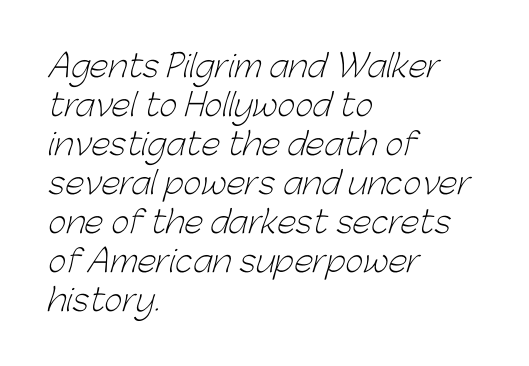
The image shows 31 px light sans-serif type; set left-aligned, normal line spacing (1.26x), normal letter spacing, not underlined; low stroke contrast and a medium x-height.
